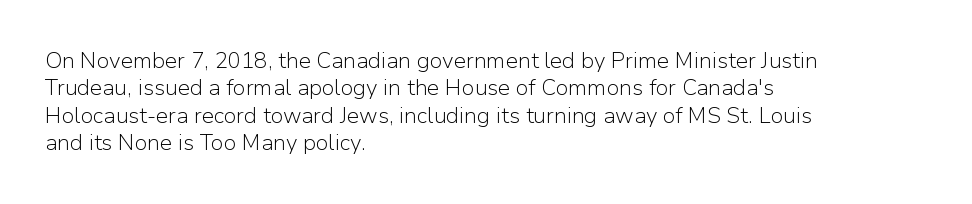
The image shows 22 px text type, upright; set left-aligned, normal line spacing (1.25x), normal letter spacing, not underlined.
